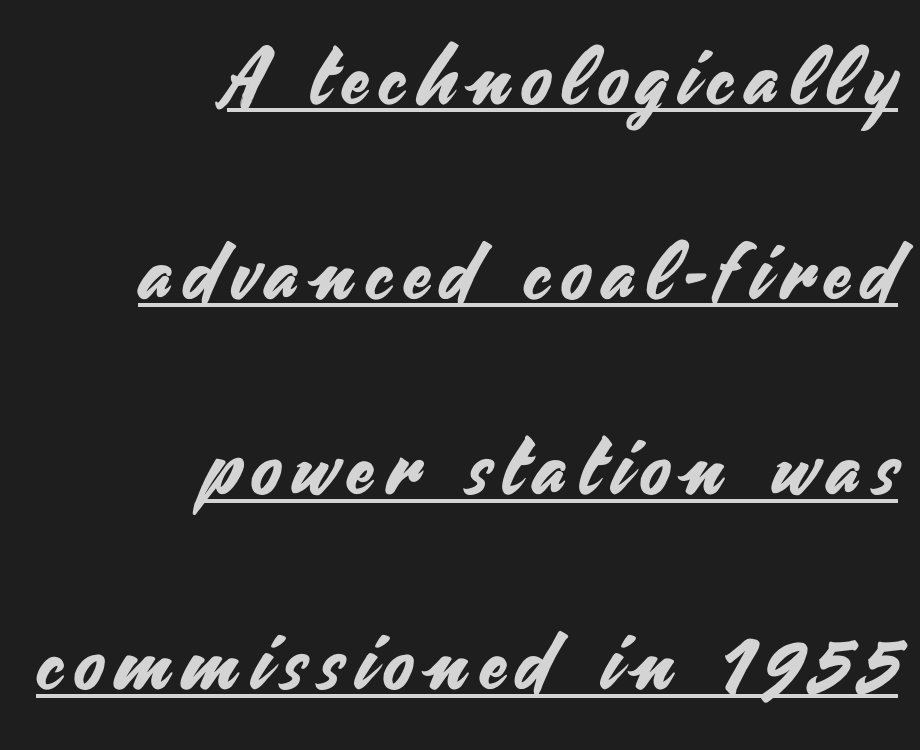
Q: Is the text italic (slanted)? A: Yes.
Q: Is the typeface a serif or a sans-serif typeface? A: Sans-serif.
Q: Is the text underlined? A: Yes.
Q: How is the paragraph aligned? A: Right-aligned.
Q: Is the spacing between lines tight, normal or loose? A: Loose.
Q: Width (condensed, normal, or wide)? A: Normal.
Q: Stroke contrast? A: Medium.
Q: x-height? A: Small.
Q: Monospaced? A: No.
